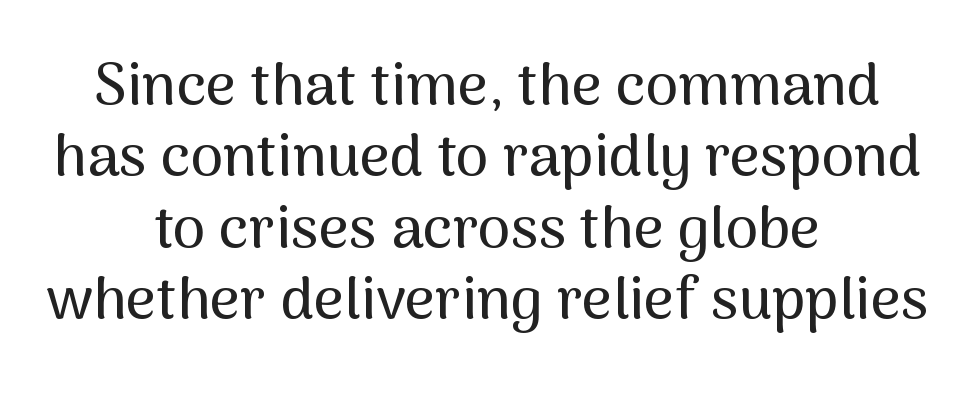
The image shows 59 px sans-serif type, upright; set centered, line spacing 1.21x, normal letter spacing, not underlined; medium stroke contrast and a medium x-height.
